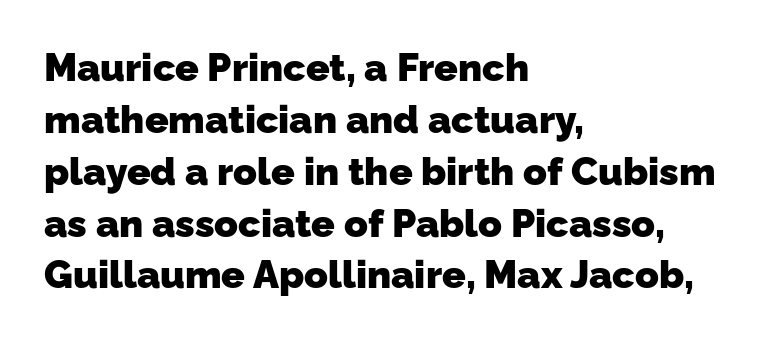
The image shows 39 px heavy sans-serif type; set left-aligned, normal line spacing (1.33x), normal letter spacing, not underlined; low stroke contrast and a medium x-height.
